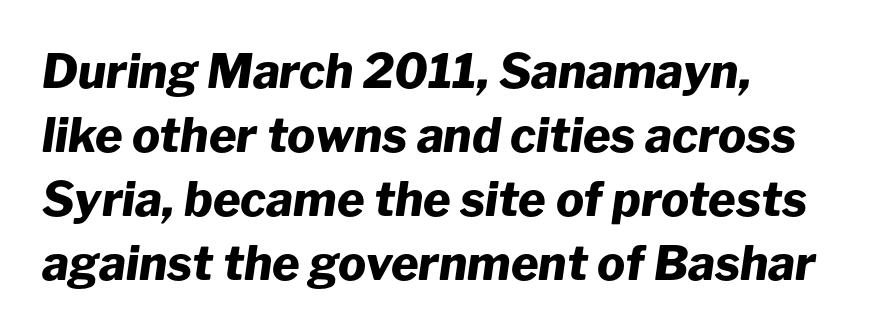
Compared with typical paragraphs, the rows here are spaced about the same. Plain, unruled lines of type. Every character sits at an angle, as italics do. Varying glyph widths throughout — classic text-font behaviour.
